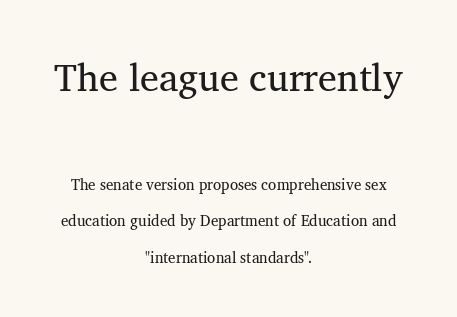
Q: Is the text bold? A: No.
Q: Is the text italic (slanted)? A: No, it is upright.
Q: Is the typeface a serif or a sans-serif typeface? A: Serif.
Q: Is the text underlined? A: No.
Q: How is the paragraph aligned? A: Centered.
Q: Is the spacing between letters normal or unusually wide? A: Normal.
Q: Is the spacing between lines tight, normal or loose? A: Loose.
Q: Which block of text is set in a larger size, the first (top) or the second (bottom)? A: The first (top) one.
Q: Width (condensed, normal, or wide)? A: Normal.
Q: Stroke contrast? A: Medium.
Q: x-height? A: Medium.
Q: Monospaced? A: No.
